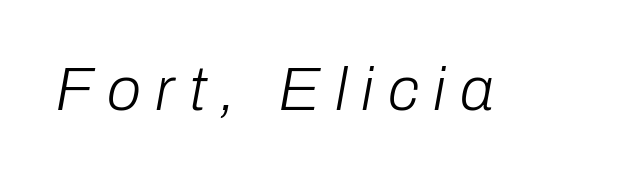
{"italic": "yes", "lean": "right", "slant_degrees": 10, "bold": "no", "weight": "light", "width": "normal", "stroke_contrast": "low", "x_height": "medium", "monospaced": "no", "underline": "no", "letter_spacing": "wide", "letter_spacing_em": 0.23, "glyph_px": 62}
